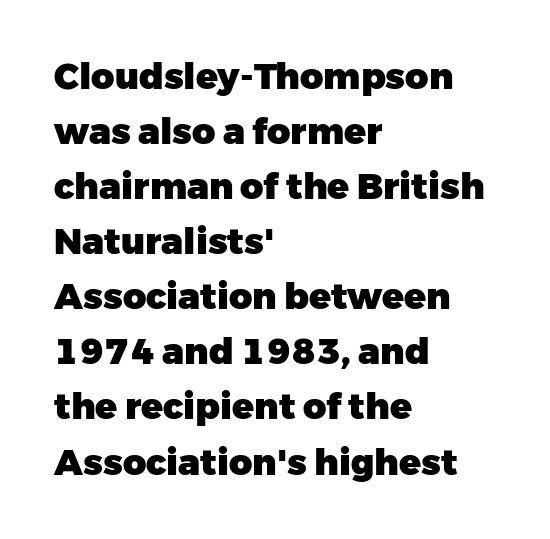
It's the straight-up-and-down kind of type. The rag falls on the right side of this text block. The passage shown stacks its lines at a standard gap. Varying glyph widths throughout — classic text-font behaviour. Letterform terminals end flat and unadorned throughout the passage. The face used here is rendered with its standard letterfit.
